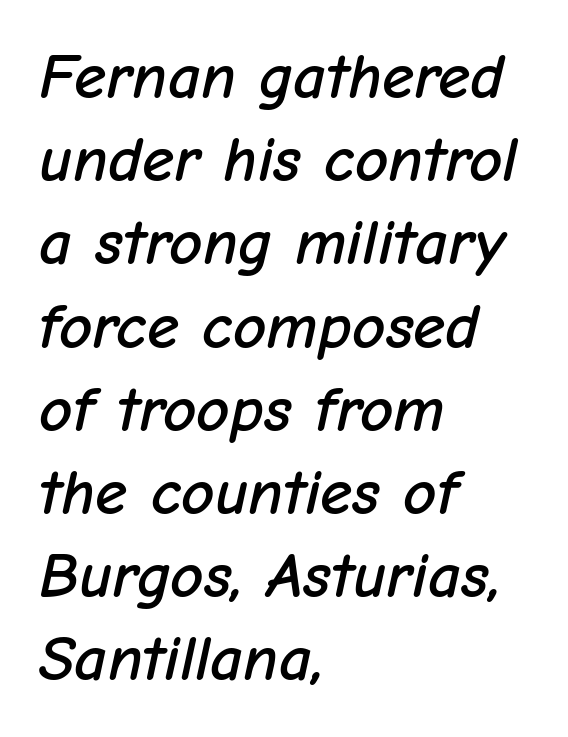
{"italic": "yes", "lean": "right", "slant_degrees": 12, "width": "normal", "stroke_contrast": "low", "x_height": "medium", "monospaced": "no", "underline": "no", "align": "left", "line_spacing": "normal", "line_spacing_ratio": 1.28, "letter_spacing": "normal", "letter_spacing_em": 0.0, "glyph_px": 65}
